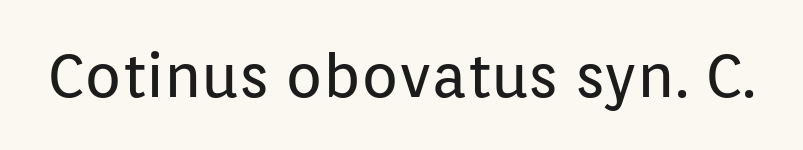
Spacing between characters is what you'd get straight out of the box. Nothing sits at the stroke ends, so this counts as sans-serif. Ascenders rise straight up at ninety degrees. The passage shown is not underscored anywhere. Summary of weight: not heavy and not bold. Proportional: the letters do not fall into vertical columns.
